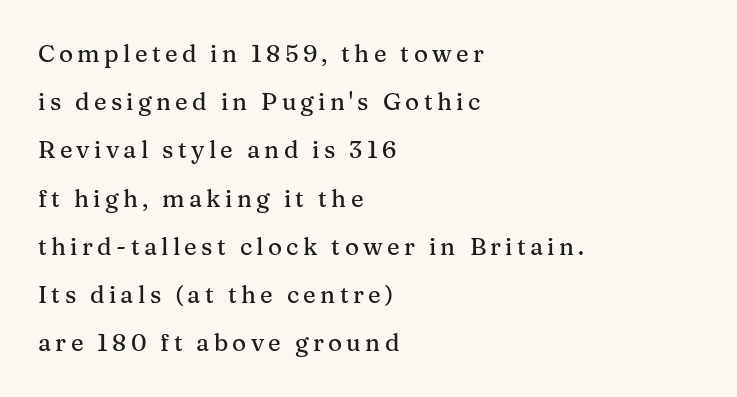
It's the straight-up-and-down kind of type. Leftover space on each line is placed entirely after the last word. Glance below the letters and you will spot only blank space. Loosely led — the rows are spread out.
